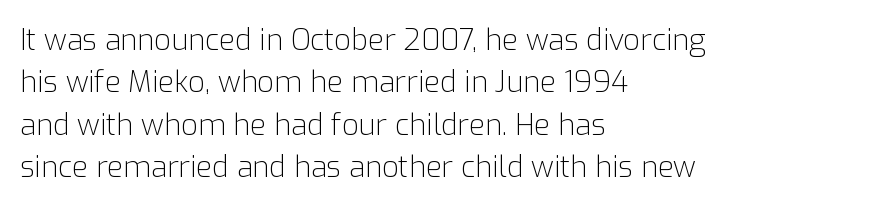
These glyphs show unthickened strokes, regular width or finer. Note the varied advance widths — an 'i' is clearly narrower than an 'm'. In terms of letterspacing, this is plain default setting. When letters stand straight like this, we call the style roman or upright. These lines are set flush left with a ragged right edge.
